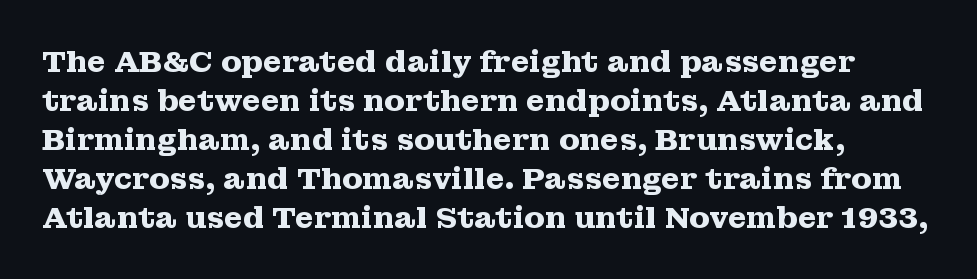
{"serif": "yes", "italic": "no", "bold": "yes", "weight": "heavy", "width": "wide", "stroke_contrast": "medium", "x_height": "medium", "monospaced": "no", "underline": "no", "align": "left", "line_spacing": "normal", "line_spacing_ratio": 1.3, "letter_spacing": "normal", "letter_spacing_em": 0.0, "glyph_px": 30}
